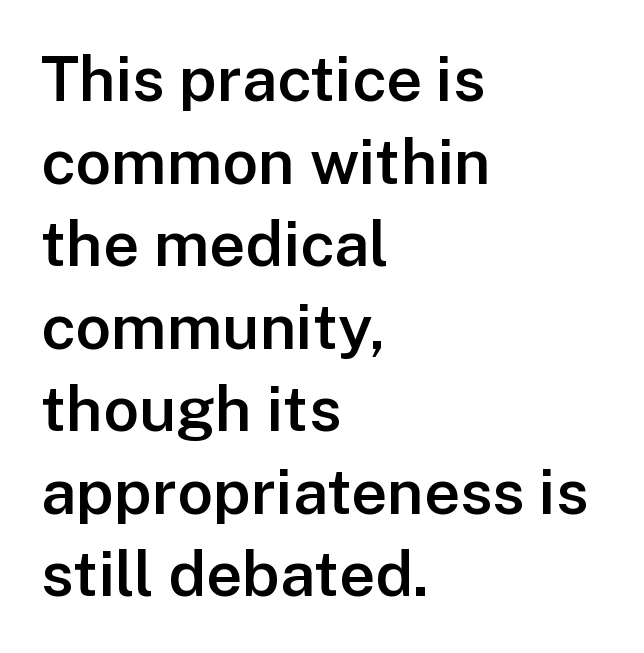
The image shows 63 px semibold sans-serif type, upright; set left-aligned, normal line spacing (1.31x), normal letter spacing, not underlined; low stroke contrast and a medium x-height.
